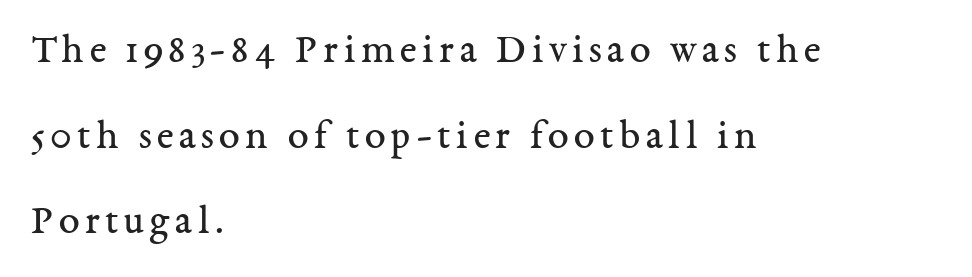
{"serif": "yes", "italic": "no", "bold": "no", "weight": "regular", "width": "normal", "stroke_contrast": "medium", "x_height": "medium", "monospaced": "no", "underline": "no", "align": "left", "line_spacing": "loose", "line_spacing_ratio": 2.04, "glyph_px": 42}
